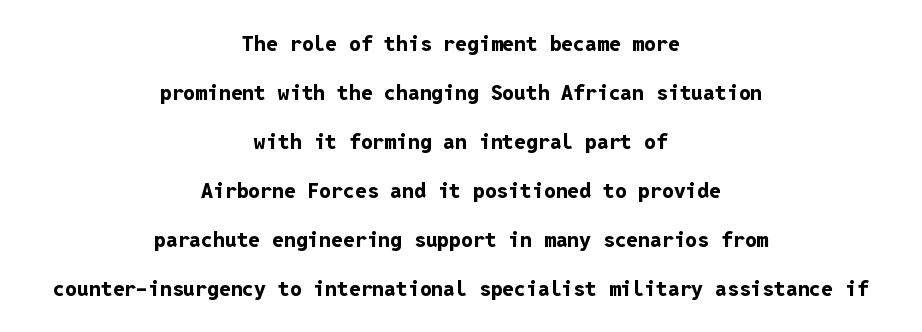
The image shows 21 px bold type, upright; set centered, loose line spacing (2.33x), normal letter spacing, not underlined.
